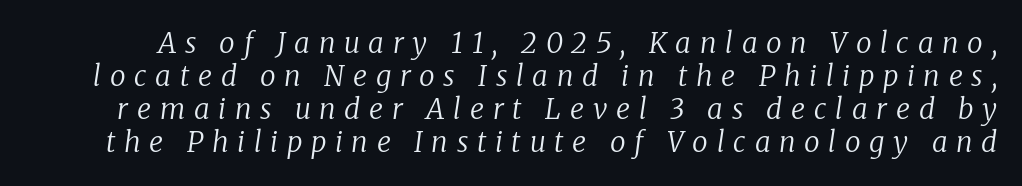
Glance below the letters and you will spot only blank space. The letters carry serifs — small finishing strokes at the ends of their stems. The rendering inserts visible extra space after every character. You could not count columns in this text — the font is proportionally spaced.
